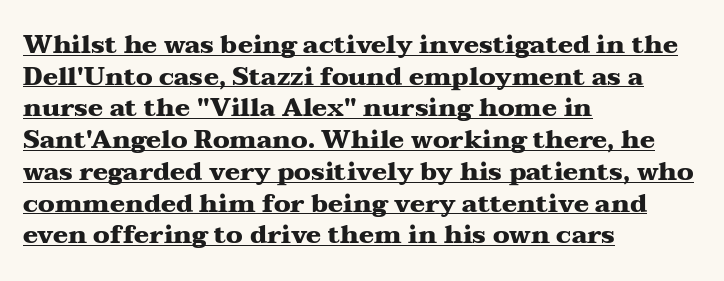
{"italic": "no", "bold": "yes", "underline": "yes", "align": "left", "line_spacing": "normal", "line_spacing_ratio": 1.27, "letter_spacing": "normal", "letter_spacing_em": 0.0, "glyph_px": 25}
